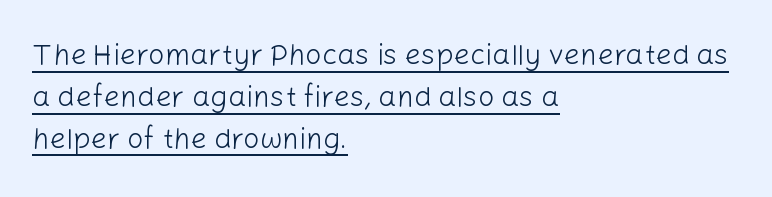
Has an underline been added? It has. Character widths vary here, with narrow letters taking less room than wide ones. The type sits square on the baseline with zero lean. All the whitespace from short lines collects on the right. Does extra space separate the letters? No, they use regular spacing.
